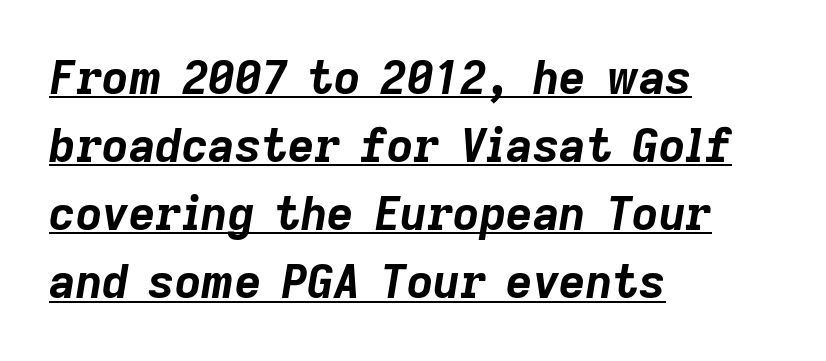
Underlined type. Letter spacing: default. This sample is left-justified, so line endings fall wherever the words run out. Characters are canted at an angle relative to the baseline's perpendicular. The letters are bold, with thick, heavy strokes.
